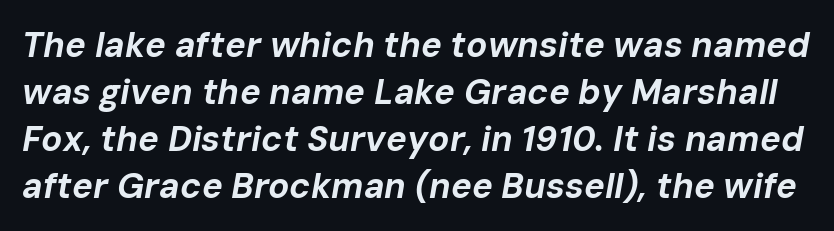
{"italic": "yes", "lean": "right", "slant_degrees": 10, "bold": "yes", "weight": "bold", "width": "normal", "stroke_contrast": "low", "x_height": "medium", "monospaced": "no", "underline": "no", "line_spacing": "normal", "line_spacing_ratio": 1.34, "letter_spacing": "normal", "letter_spacing_em": 0.0, "glyph_px": 35}
